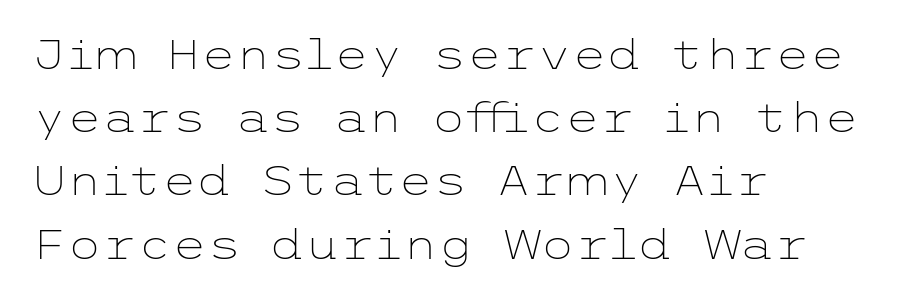
How are the letters spaced? Ordinarily, with no added tracking. It's the straight-up-and-down kind of type. Stroke mass is kept to a normal reading level or below. The line-height multiplier appears to be the usual default. Which margin do the lines hug? The left one — the right edge is uneven. Lines of text with bare space underneath.
